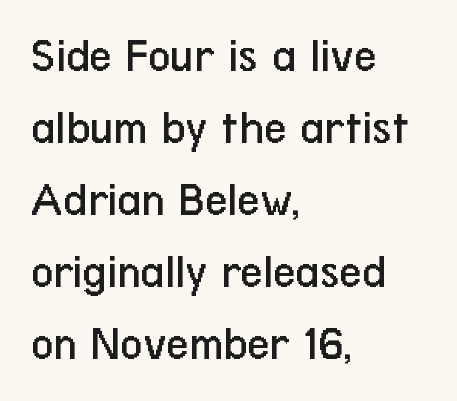
{"serif": "no", "italic": "no", "bold": "no", "weight": "regular", "width": "condensed", "stroke_contrast": "low", "x_height": "medium", "monospaced": "no", "underline": "no", "align": "left", "line_spacing": "normal", "line_spacing_ratio": 1.47, "letter_spacing": "normal", "letter_spacing_em": 0.0, "glyph_px": 49}
